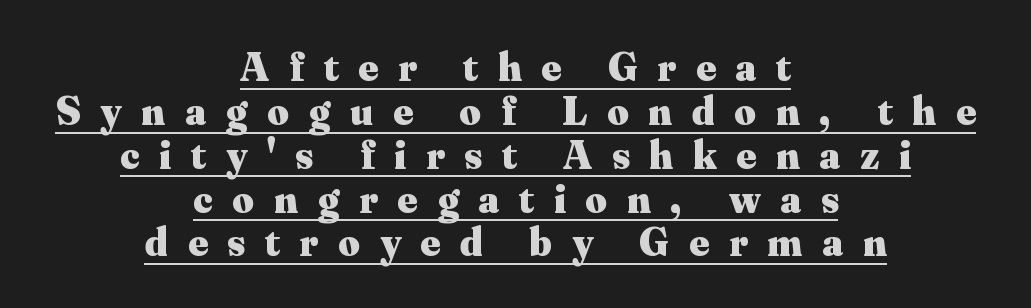
The image shows 41 px heavy serif type, upright; set centered, tight line spacing (1.07x), unusually wide letter spacing (+0.49 em), underlined; medium stroke contrast and a small x-height.
